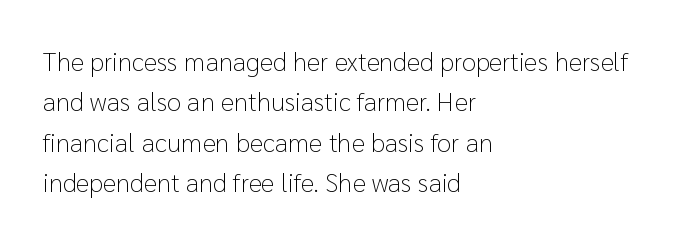
Check the space under the baseline: it is left empty. The type sits square on the baseline with zero lean. Line spacing here is normal. Casual observation: everything's shoved over to the left. Honestly, the letter spacing is just normal — you wouldn't notice it.
